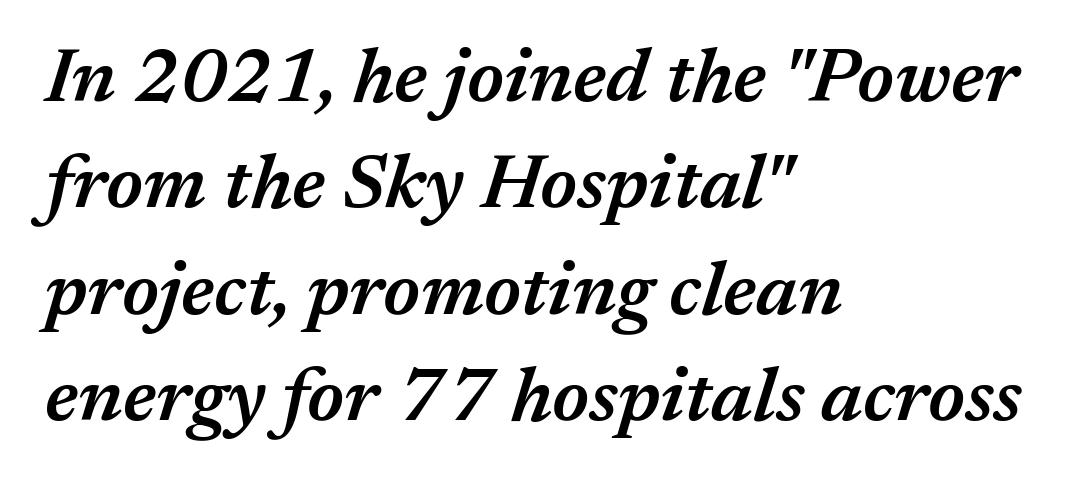
{"italic": "yes", "lean": "right", "slant_degrees": 17, "bold": "semi", "weight": "semibold", "width": "normal", "stroke_contrast": "medium", "x_height": "medium", "monospaced": "no", "underline": "no", "align": "left", "line_spacing": "normal", "line_spacing_ratio": 1.4, "letter_spacing": "normal", "letter_spacing_em": 0.0, "glyph_px": 76}
